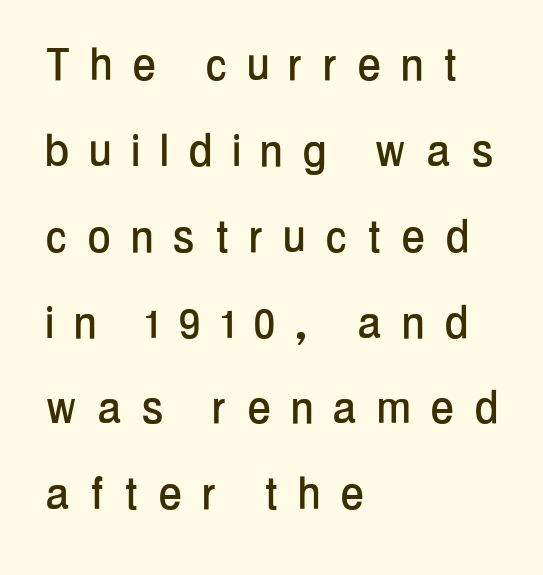
The lettering holds an erect, upright posture throughout. The rendering uses natural spacing where letterforms have individual widths. Type style note: lacks serifs. Teacher's note: observe the even left margin — that is flush-left alignment.
